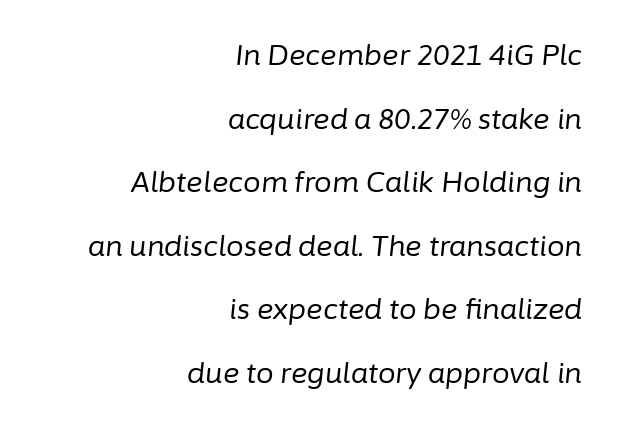
The image shows 28 px regular-weight type, italic (leaning right); set right-aligned, loose line spacing (2.27x), normal letter spacing, not underlined; low stroke contrast and a medium x-height.
